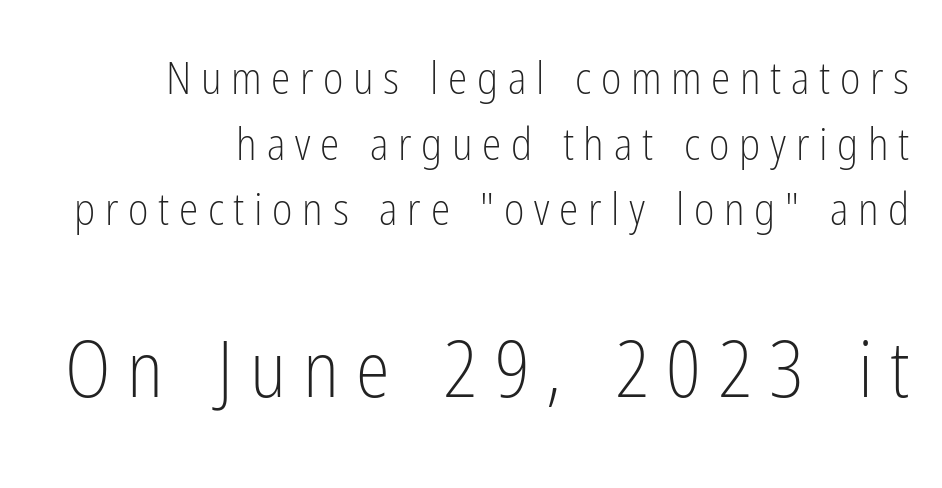
Q: Is the text bold? A: No.
Q: Is the text italic (slanted)? A: No, it is upright.
Q: Is the typeface a serif or a sans-serif typeface? A: Sans-serif.
Q: Is the text underlined? A: No.
Q: How is the paragraph aligned? A: Right-aligned.
Q: Is the spacing between letters normal or unusually wide? A: Unusually wide.
Q: Is the spacing between lines tight, normal or loose? A: Normal.
Q: Which block of text is set in a larger size, the first (top) or the second (bottom)? A: The second (bottom) one.
Q: Width (condensed, normal, or wide)? A: Condensed.
Q: Stroke contrast? A: Low.
Q: x-height? A: Medium.
Q: Monospaced? A: No.
